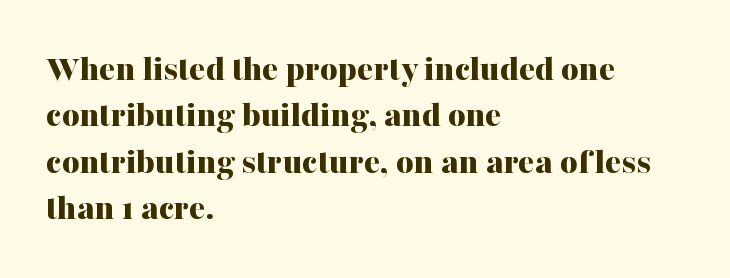
{"serif": "yes", "italic": "no", "bold": "yes", "weight": "bold", "width": "normal", "stroke_contrast": "medium", "x_height": "medium", "monospaced": "no", "underline": "no", "align": "left", "line_spacing_ratio": 1.22, "letter_spacing": "normal", "letter_spacing_em": 0.0, "glyph_px": 38}
